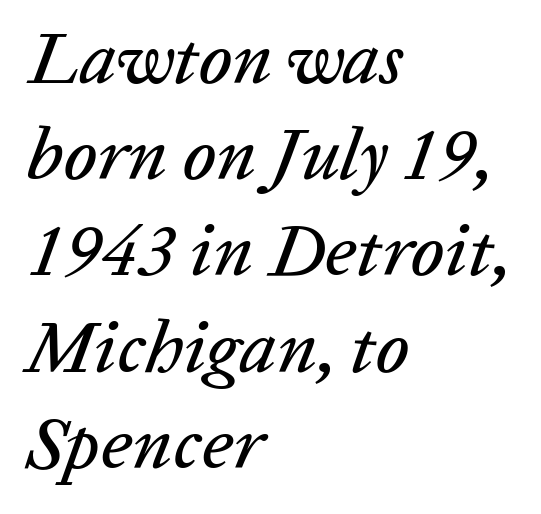
{"italic": "yes", "lean": "right", "slant_degrees": 20, "width": "normal", "stroke_contrast": "low", "x_height": "medium", "monospaced": "no", "underline": "no", "align": "left", "line_spacing": "normal", "line_spacing_ratio": 1.3, "letter_spacing": "normal", "letter_spacing_em": 0.0, "glyph_px": 74}
